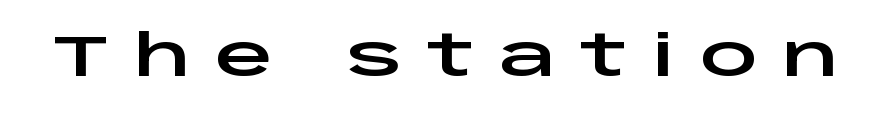
The image shows 57 px wide sans-serif type, upright; set unusually wide letter spacing (+0.43 em), not underlined; low stroke contrast and a large x-height.
